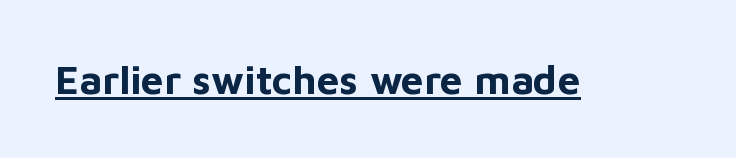
Typographically, this falls in the sans-serif category. Upright lettering throughout. The passage shown is underscored from start to finish. The letters are bold, with thick, heavy strokes. This rendering leaves character spacing at its baseline value. Character widths vary here, with narrow letters taking less room than wide ones.
